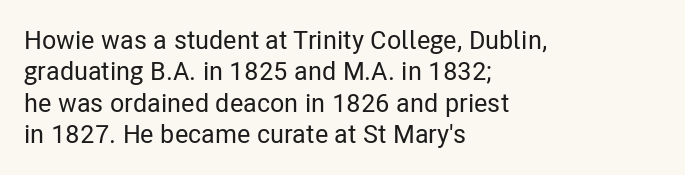
{"italic": "no", "underline": "no", "align": "left", "line_spacing_ratio": 1.21, "letter_spacing": "normal", "letter_spacing_em": 0.0, "glyph_px": 26}
